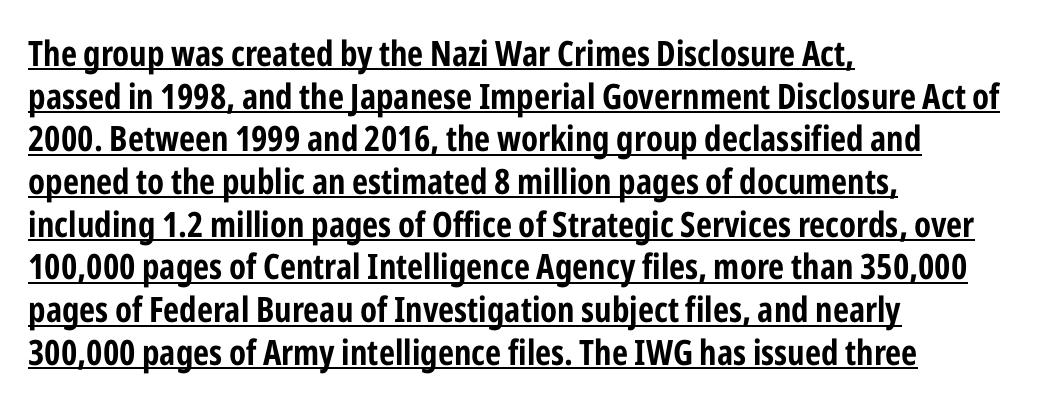
A roman cut, with each character standing at attention. In terms of letterspacing, this is plain default setting. The font family rendered here belongs to the sans-serif group. The paragraph has a hard left edge and a soft right edge.
